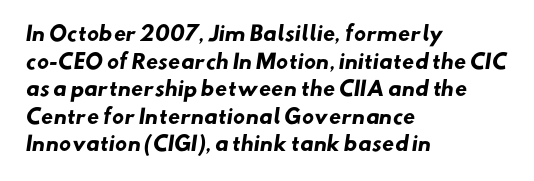
The image shows 20 px bold type; set left-aligned, normal line spacing (1.38x), normal letter spacing, not underlined.
